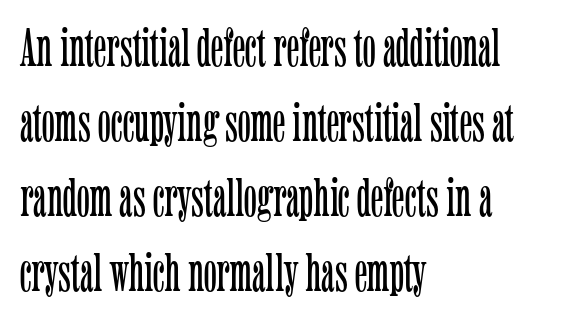
The image shows 54 px light, condensed serif type, upright; set left-aligned, normal line spacing (1.39x), normal letter spacing, not underlined; low stroke contrast and a medium x-height.
